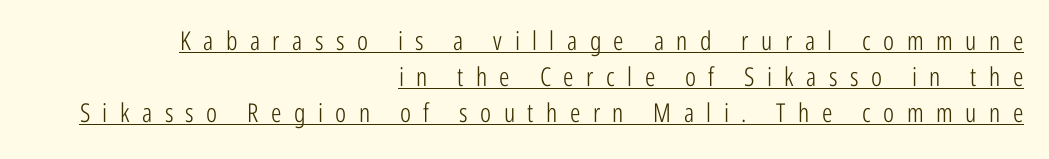
Q: Is the text bold? A: No.
Q: Is the text italic (slanted)? A: No, it is upright.
Q: Is the text underlined? A: Yes.
Q: How is the paragraph aligned? A: Right-aligned.
Q: Is the spacing between letters normal or unusually wide? A: Unusually wide.
Q: Is the spacing between lines tight, normal or loose? A: Normal.
